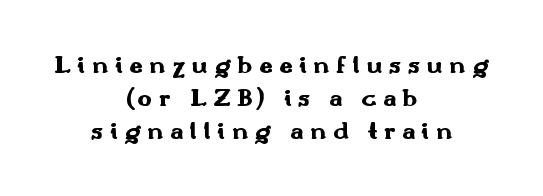
{"italic": "no", "bold": "yes", "underline": "no", "align": "center", "line_spacing": "normal", "line_spacing_ratio": 1.37, "letter_spacing": "wide", "letter_spacing_em": 0.27, "glyph_px": 24}
